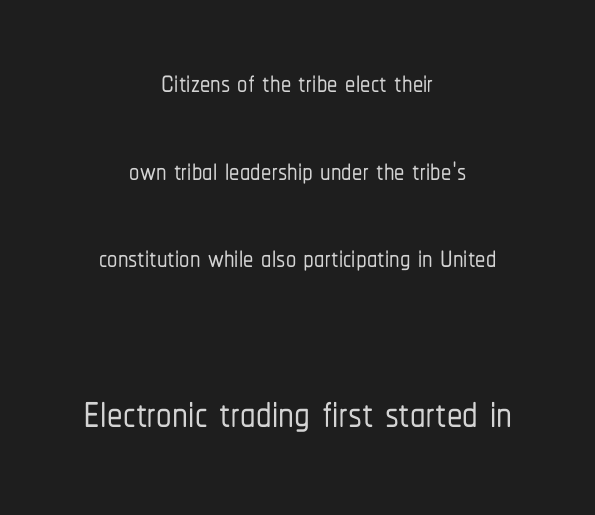
The tracking reads as untouched default to a designer's eye. Letters rest on an invisible, unmarked baseline. Posture: straight, roman, zero tilt. Here the second block reads like a headline and the first like body copy. The face used here is a sans, in the tradition of grotesques and geometrics. Typeset on center — no edge is straight.
